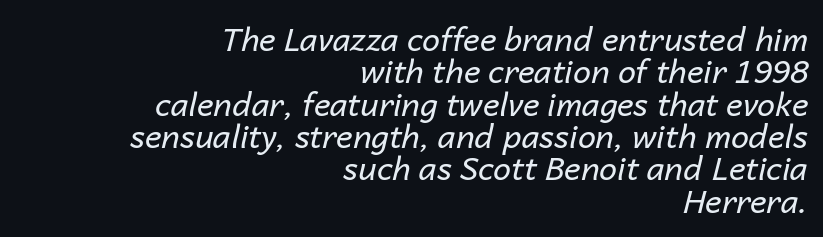
The image shows 32 px regular-weight type, italic (leaning right); set right-aligned, tight line spacing (1.01x), normal letter spacing, not underlined; low stroke contrast and a medium x-height.
